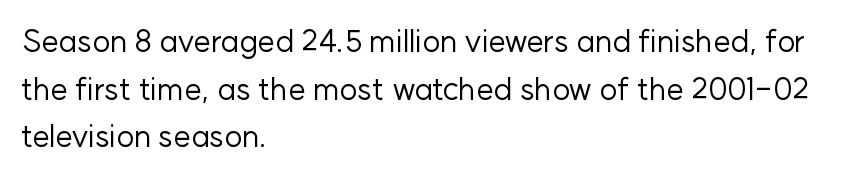
Q: Is the text bold? A: No.
Q: Is the text italic (slanted)? A: No, it is upright.
Q: Is the typeface a serif or a sans-serif typeface? A: Sans-serif.
Q: Is the text underlined? A: No.
Q: How is the paragraph aligned? A: Left-aligned.
Q: Is the spacing between letters normal or unusually wide? A: Normal.
Q: Is the spacing between lines tight, normal or loose? A: Normal.
Q: Width (condensed, normal, or wide)? A: Normal.
Q: Stroke contrast? A: Low.
Q: x-height? A: Medium.
Q: Monospaced? A: No.
